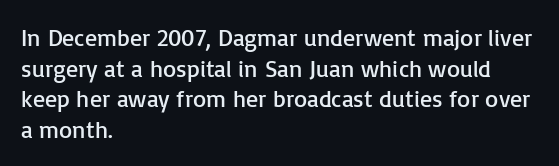
Is the type heavy? It reads as light-to-regular instead. Leftover space on each line is placed entirely after the last word. Characters follow at the spacing the type designer built in. The passage shown stacks its lines at a standard gap.
